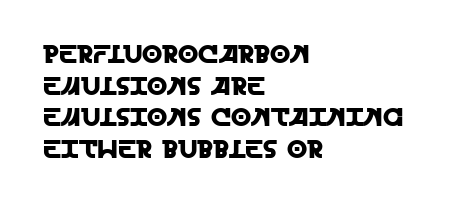
Q: Is the text italic (slanted)? A: No, it is upright.
Q: Is the text underlined? A: No.
Q: How is the paragraph aligned? A: Left-aligned.
Q: Is the spacing between letters normal or unusually wide? A: Normal.
